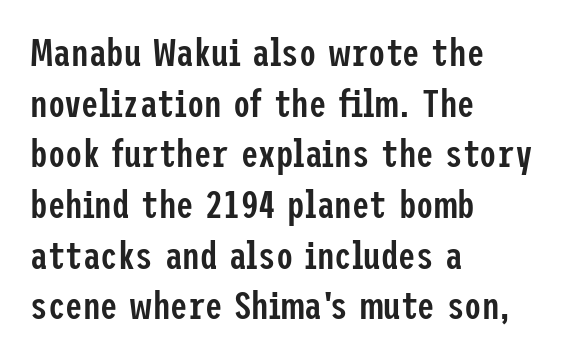
{"serif": "no", "italic": "no", "bold": "semi", "weight": "semibold", "width": "condensed", "stroke_contrast": "low", "x_height": "medium", "underline": "no", "align": "left", "line_spacing": "normal", "line_spacing_ratio": 1.3, "letter_spacing": "normal", "letter_spacing_em": 0.0, "glyph_px": 39}
